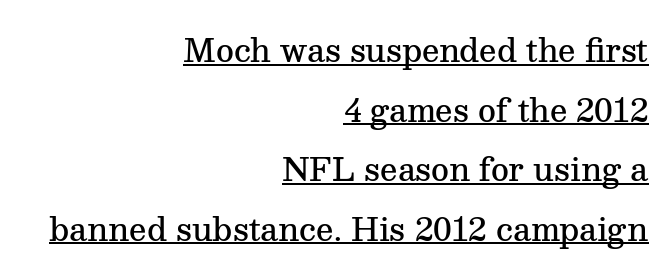
The image shows 31 px semibold serif type, upright; set right-aligned, loose line spacing (1.92x), normal letter spacing, underlined; medium stroke contrast and a medium x-height.
